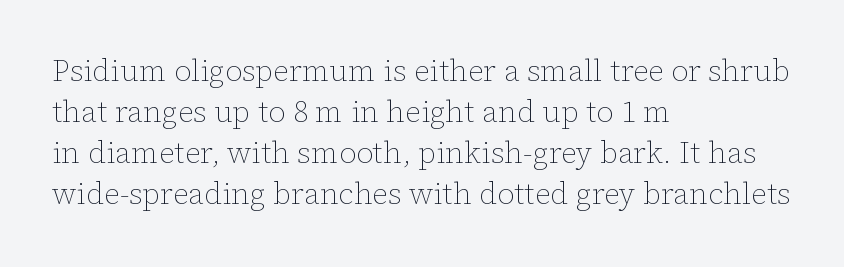
The image shows 30 px thin type, upright; set left-aligned, normal line spacing (1.37x), normal letter spacing, not underlined; low stroke contrast and a medium x-height.
